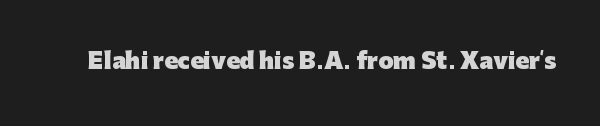
{"italic": "no", "bold": "yes", "underline": "no", "letter_spacing": "normal", "letter_spacing_em": 0.0, "glyph_px": 22}
